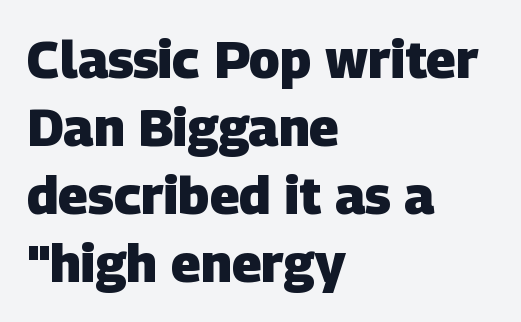
{"serif": "no", "bold": "yes", "weight": "heavy", "width": "normal", "stroke_contrast": "low", "x_height": "large", "monospaced": "no", "underline": "no", "align": "left", "line_spacing": "normal", "line_spacing_ratio": 1.31, "letter_spacing": "normal", "letter_spacing_em": 0.0, "glyph_px": 52}
